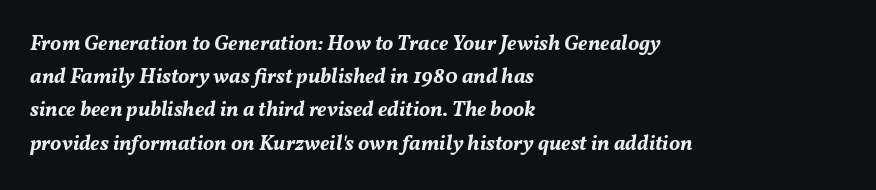
Q: Is the text bold? A: Yes.
Q: Is the text italic (slanted)? A: Yes, it leans right by about 11 degrees.
Q: Is the text underlined? A: No.
Q: How is the paragraph aligned? A: Left-aligned.
Q: Is the spacing between letters normal or unusually wide? A: Normal.
Q: Is the spacing between lines tight, normal or loose? A: Normal.
